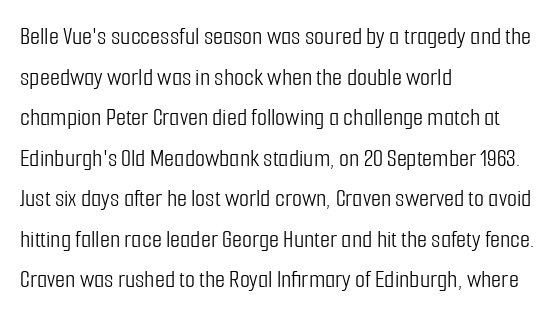
The zone under the glyphs is completely vacant. Letters have the restrained weight of plain body copy at most. Line beginnings align vertically; line endings do not. The gaps between neighbouring characters are ordinary and unremarkable.
